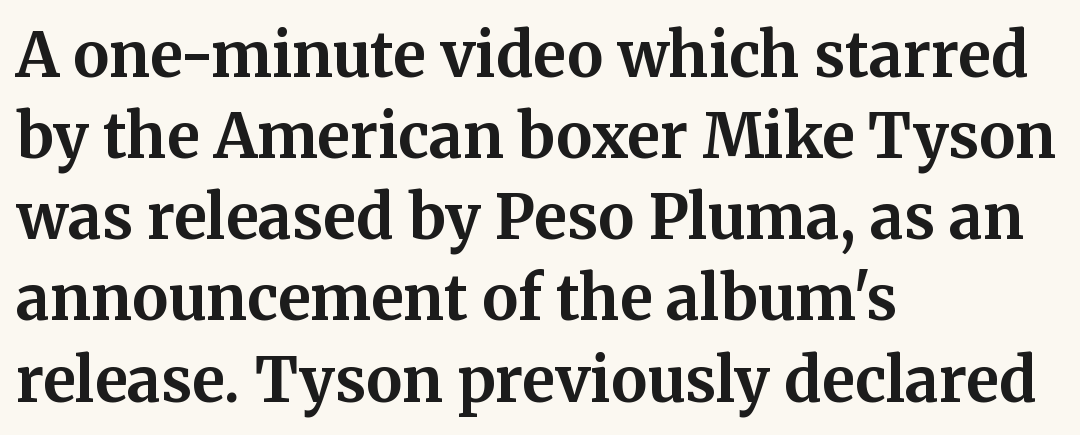
{"serif": "yes", "italic": "no", "bold": "yes", "weight": "bold", "width": "normal", "stroke_contrast": "medium", "x_height": "medium", "monospaced": "no", "underline": "no", "align": "left", "line_spacing": "normal", "line_spacing_ratio": 1.33, "letter_spacing": "normal", "letter_spacing_em": 0.0, "glyph_px": 61}
